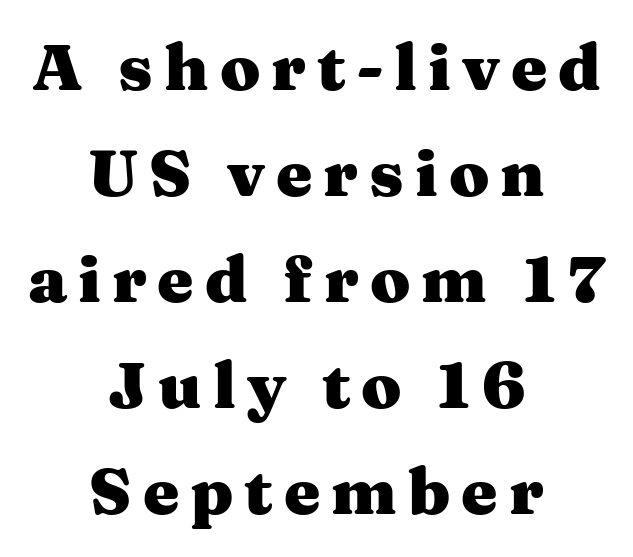
Reading down the column, the eye jumps a familiar distance to each next line. The compositor balanced each line on the midline. I'd describe the lettering as bold — thick and assertive. Clear beneath every line of the passage. Each letter keeps its own natural width here, so spacing adapts to shape. The typography opts for an upright posture over an oblique one.
